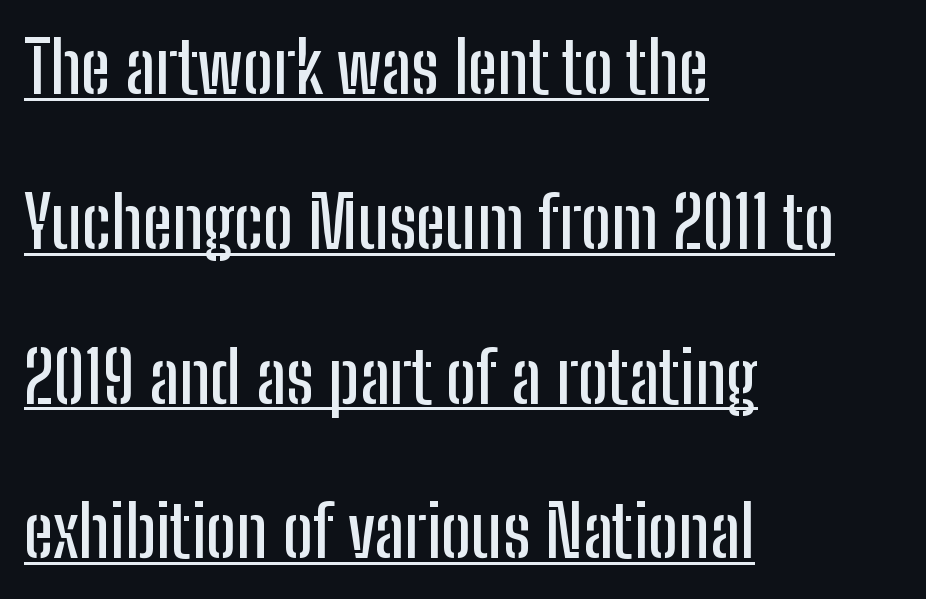
{"serif": "no", "italic": "no", "width": "condensed", "stroke_contrast": "low", "x_height": "medium", "monospaced": "no", "underline": "yes", "align": "left", "line_spacing": "loose", "line_spacing_ratio": 2.18, "letter_spacing": "normal", "letter_spacing_em": 0.0, "glyph_px": 71}
